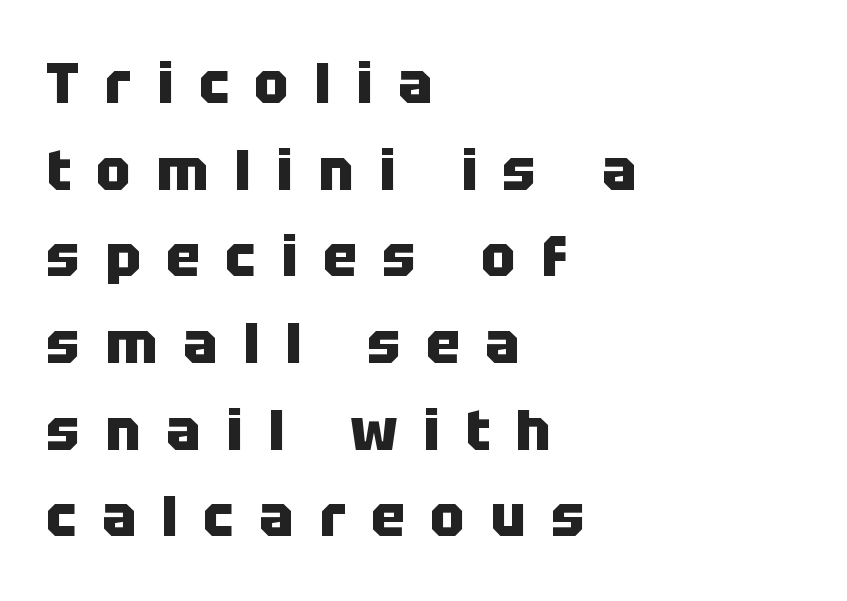
Q: Is the text bold? A: Yes.
Q: Is the text italic (slanted)? A: No, it is upright.
Q: Is the typeface a serif or a sans-serif typeface? A: Sans-serif.
Q: Is the text underlined? A: No.
Q: How is the paragraph aligned? A: Left-aligned.
Q: Is the spacing between letters normal or unusually wide? A: Unusually wide.
Q: Is the spacing between lines tight, normal or loose? A: Normal.
Q: Width (condensed, normal, or wide)? A: Normal.
Q: Stroke contrast? A: Low.
Q: x-height? A: Large.
Q: Monospaced? A: No.
